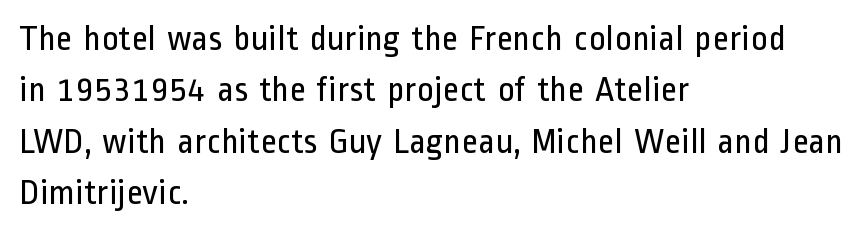
Standard letterfit; no display-style spreading of the glyphs. It's the straight-up-and-down kind of type. Serifs: no, the terminals of the letterforms are clean. Does the copy run flush right? No — it runs flush left.
